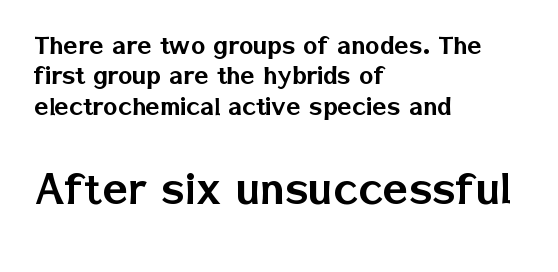
Stroke terminals: plain, sans-serif. Spacing verdict: proportional, widths tailored to each character. The passage shown begins with its smaller block and ends with its larger one. The face used here is rendered with its standard letterfit. Underlining? Definitely not there. Reading down the column, the eye jumps only a short way to each next line.
